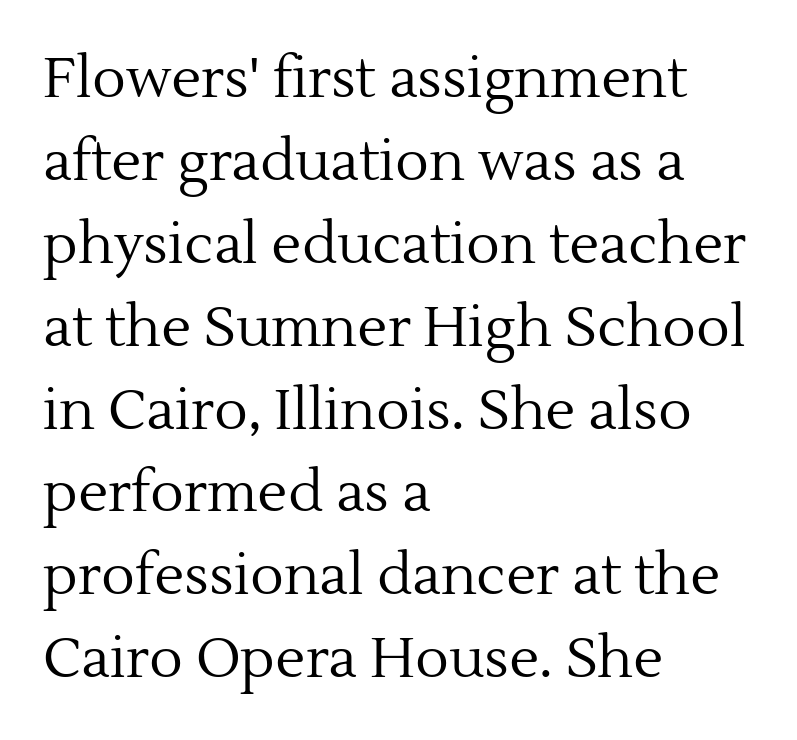
The image shows 56 px regular-weight serif type, upright; set left-aligned, normal line spacing (1.48x), normal letter spacing, not underlined; a medium x-height.
